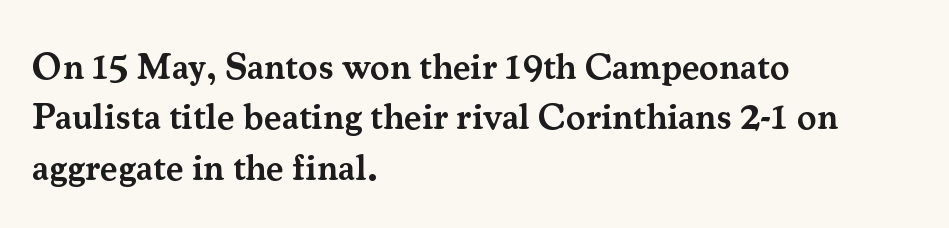
Ascenders rise straight up at ninety degrees. This sample uses a serif face. Vertically, the passage feels balanced, rows spaced as you'd expect. Slightly chunky letters — semibold, I'd say, not full bold.
